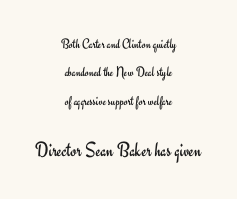
Beneath every word, the page is bare. If you squint, the bottom block still reads clearly — it's the larger of the two. The space between consecutive lines is lavish. Visually the block forms a symmetrical silhouette, jagged on both flanks. These glyphs show unthickened strokes, regular width or finer.
